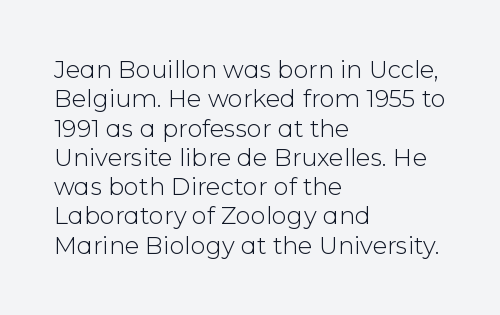
Notice how the stems are strictly vertical — no italics here. Standard letterfit; no display-style spreading of the glyphs. The space beneath each line is pristine and unruled. Counters stay open thanks to moderate or lighter strokes. A classic flush-left, rag-right setting is used for this passage.
